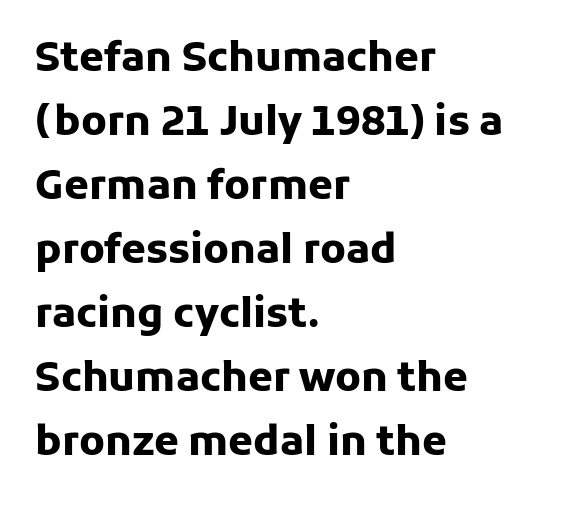
Each letter's strokes conclude bluntly, with no projecting serifs. The lines sit at an ordinary, default distance from one another. The sample has been set heavy, in full bold. The string is rendered with underlining switched off. Is there any slant? The stems are plumb. The type is set solid horizontally, with unmodified tracking.
